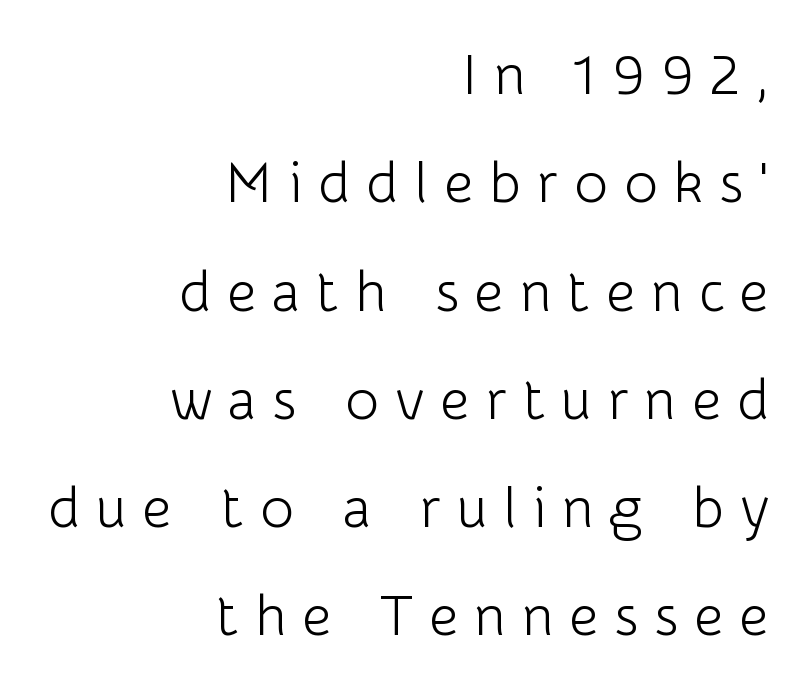
Every stem runs plumb, perpendicular to the baseline. No chunkiness to these letters — they're not bold. In terms of leading, this rendering errs on the spacious side. If you drew a ruler down the right edge, every line would touch it.
